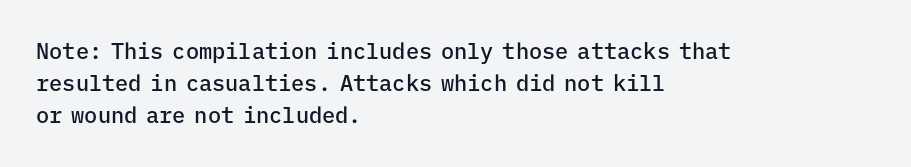
{"italic": "no", "bold": "semi", "underline": "no", "align": "left", "line_spacing": "normal", "line_spacing_ratio": 1.46, "letter_spacing": "normal", "letter_spacing_em": 0.0, "glyph_px": 22}
